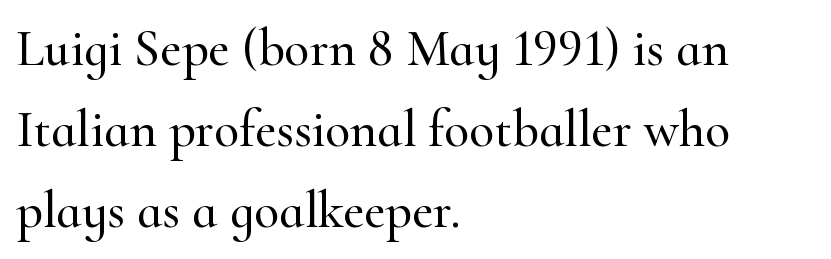
The image shows 52 px serif type, upright; set left-aligned, normal line spacing (1.56x), normal letter spacing, not underlined; high stroke contrast and a small x-height.
